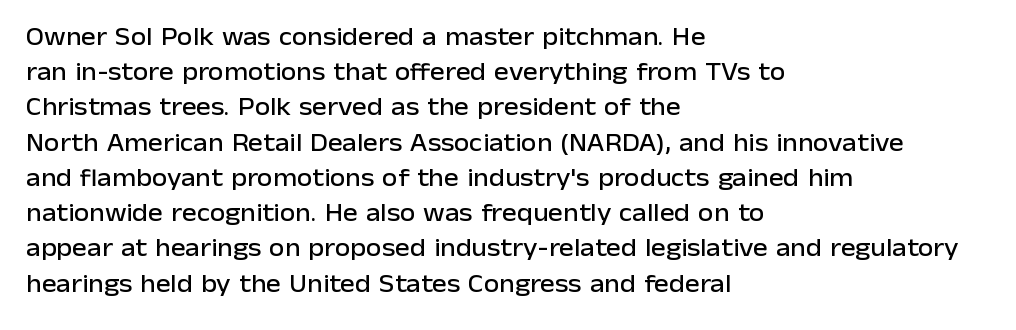
Q: Is the text italic (slanted)? A: No, it is upright.
Q: Is the text underlined? A: No.
Q: How is the paragraph aligned? A: Left-aligned.
Q: Is the spacing between letters normal or unusually wide? A: Normal.
Q: Is the spacing between lines tight, normal or loose? A: Normal.
